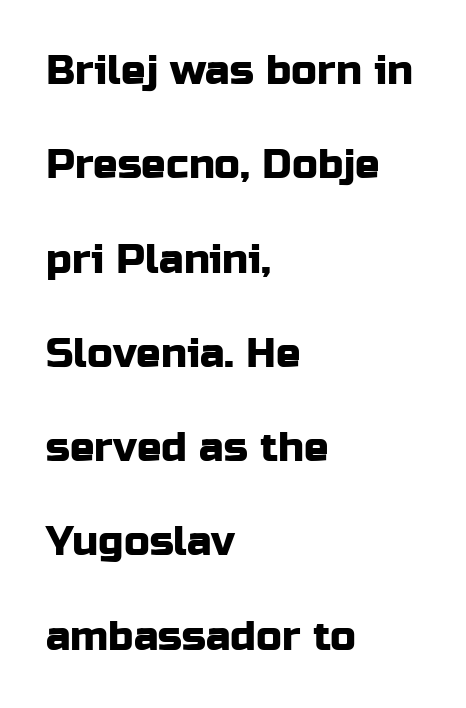
{"serif": "no", "italic": "no", "width": "normal", "stroke_contrast": "low", "x_height": "medium", "monospaced": "no", "underline": "no", "align": "left", "line_spacing": "loose", "line_spacing_ratio": 2.3, "letter_spacing": "normal", "letter_spacing_em": 0.0, "glyph_px": 41}
